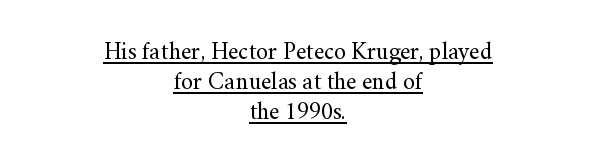
The image shows 24 px text type, upright; set centered, normal line spacing (1.25x), normal letter spacing, underlined.
